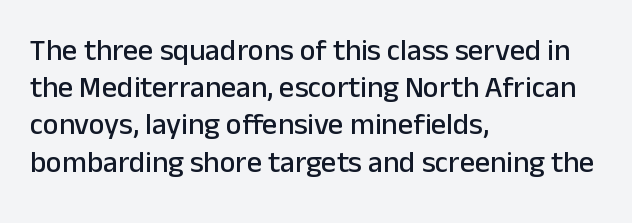
The image shows 30 px sans-serif type, upright; set left-aligned, line spacing 1.24x, normal letter spacing, not underlined; low stroke contrast and a medium x-height.
